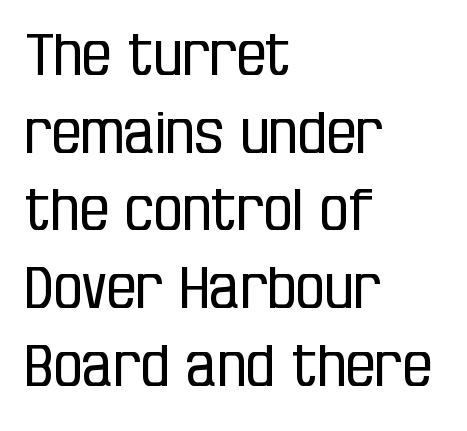
The strip under each line holds only bare page. Stem width sits at or under what a default text font uses. Regarding leading, the lines here are spaced in the standard way. The passage shown is typed in a proportional face where columns would drift. Ordinary non-slanted type is in use.
